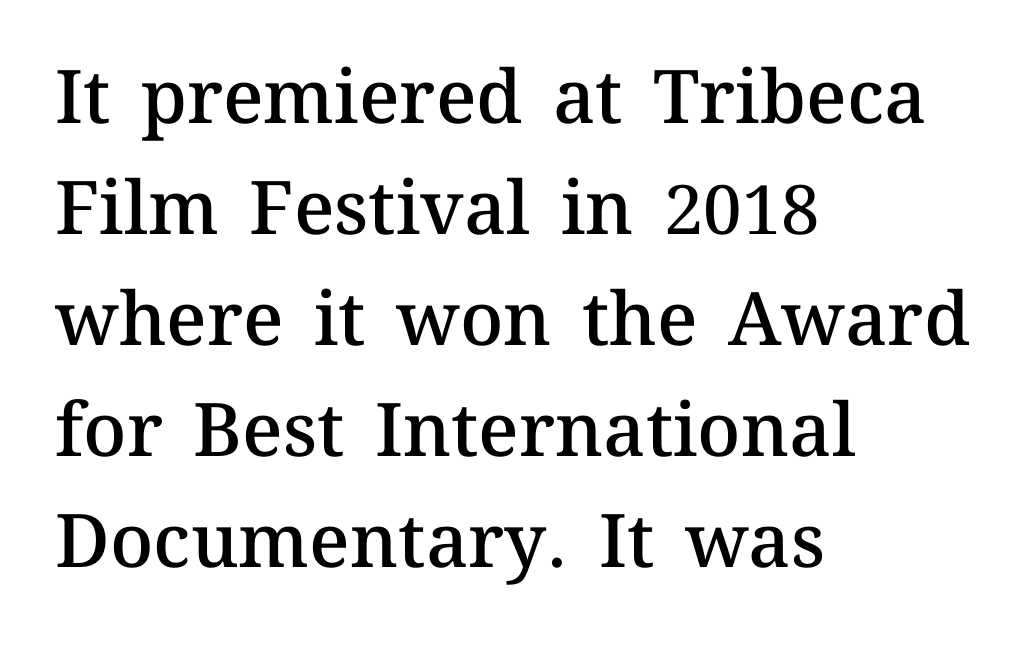
The image shows 74 px semibold type, upright; set left-aligned, normal line spacing (1.5x), normal letter spacing, not underlined; medium stroke contrast and a medium x-height.
